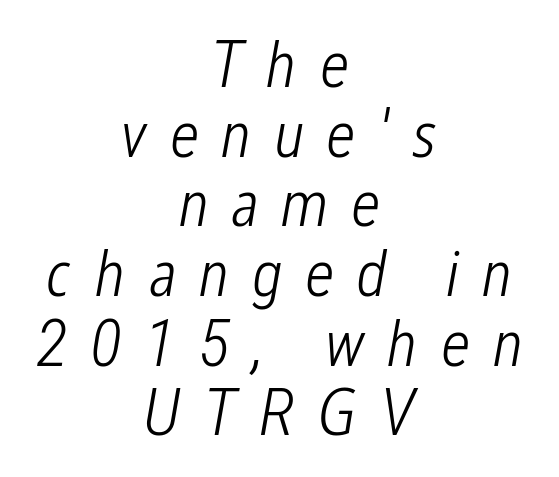
The image shows 67 px light, condensed type, italic (leaning right); set centered, tight line spacing (1.04x), unusually wide letter spacing (+0.33 em), not underlined; low stroke contrast and a medium x-height.
